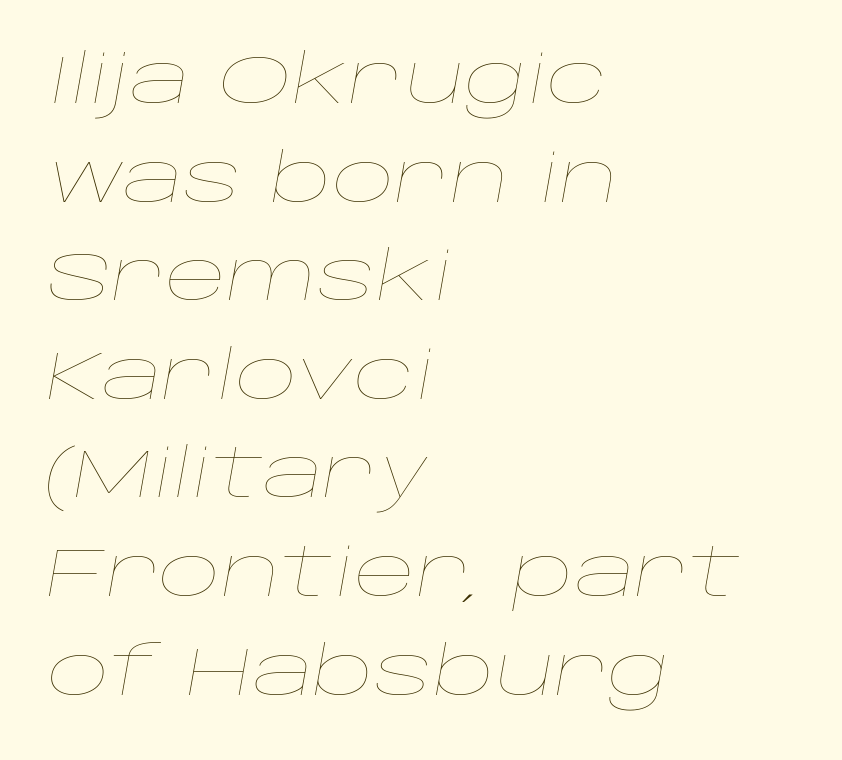
The image shows 68 px thin, wide type, italic (leaning right); set left-aligned, normal line spacing (1.45x), normal letter spacing, not underlined; low stroke contrast and a large x-height.
